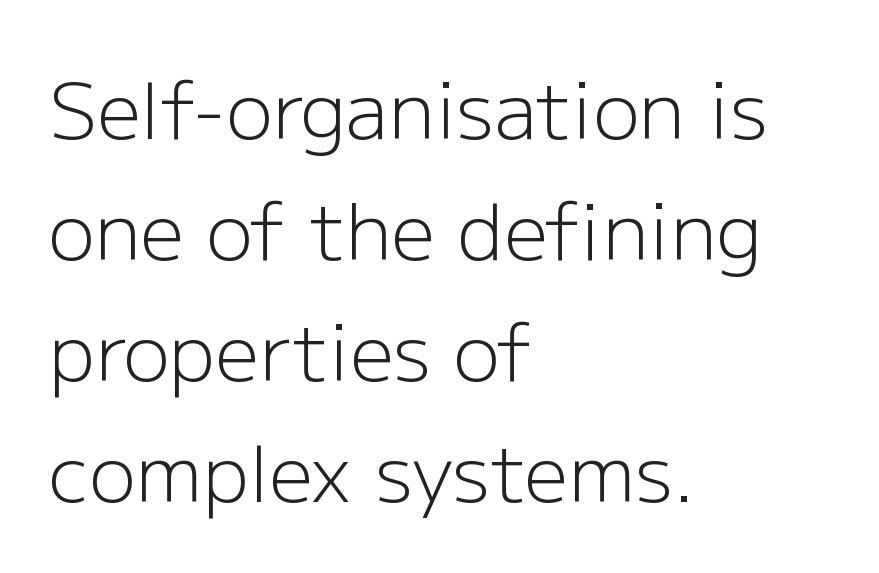
The image shows 78 px light sans-serif type, upright; set left-aligned, normal line spacing (1.55x), normal letter spacing, not underlined; low stroke contrast and a medium x-height.
